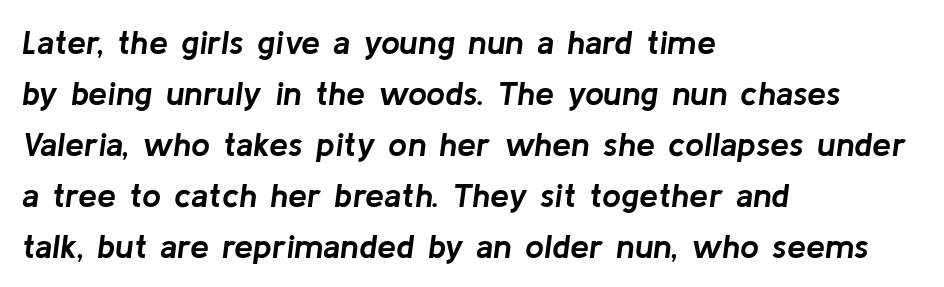
The image shows 34 px semibold type, italic (leaning right); set left-aligned, normal line spacing (1.5x), normal letter spacing, not underlined; low stroke contrast and a medium x-height.
